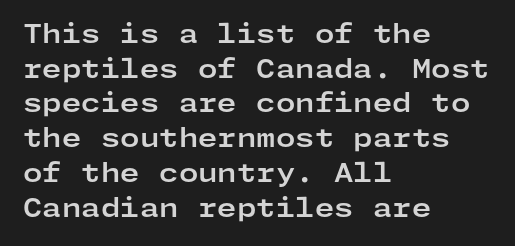
Q: Is the text bold? A: Yes.
Q: Is the text italic (slanted)? A: No, it is upright.
Q: Is the text underlined? A: No.
Q: How is the paragraph aligned? A: Left-aligned.
Q: Is the spacing between letters normal or unusually wide? A: Normal.
Q: Is the spacing between lines tight, normal or loose? A: Normal.
